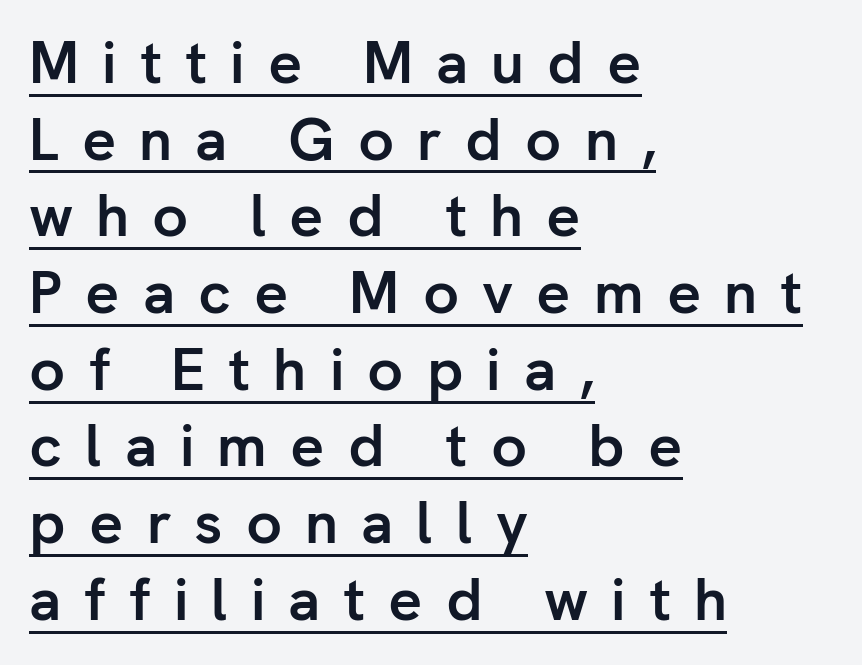
Posture: straight, roman, zero tilt. The space between consecutive lines is moderate. The letters carry no serifs — their stems end cleanly without finishing strokes. In terms of letterspacing, this is a distinctly airy, spread setting.
